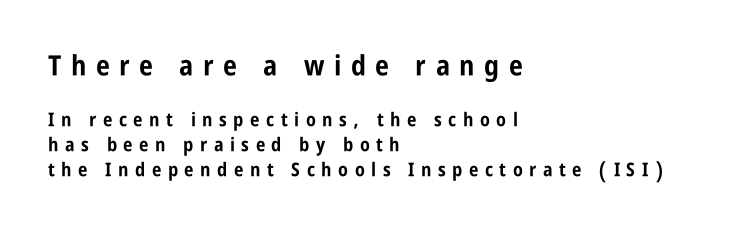
{"serif": "no", "italic": "no", "bold": "yes", "weight": "bold", "width": "condensed", "stroke_contrast": "low", "x_height": "large", "monospaced": "no", "underline": "no", "align": "left", "line_spacing": "normal", "line_spacing_ratio": 1.31, "letter_spacing": "wide", "letter_spacing_em": 0.34, "larger_block": "first", "size_ratio": 1.47, "glyph_px": 28}
